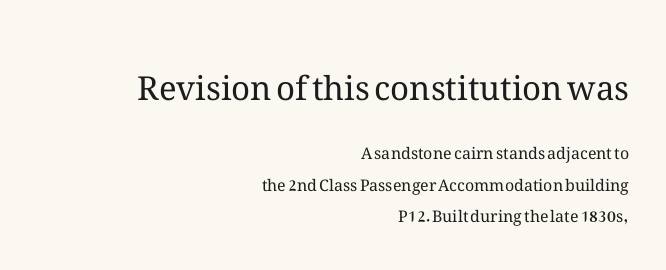
The image shows 33 px regular-weight type, upright; set right-aligned, loose line spacing (1.97x), normal letter spacing, not underlined; the first (top) block is 2.06x larger; medium stroke contrast and a medium x-height.
